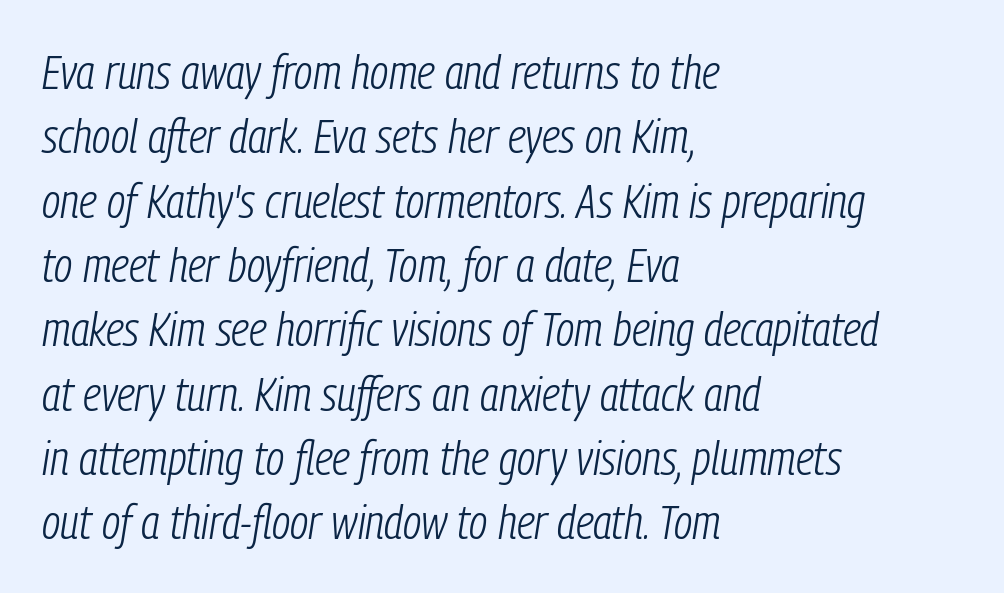
The passage shown stacks its lines at a standard gap. The type is set solid horizontally, with unmodified tracking. The axis of the letterforms is tilted away from vertical. Has an underline been added? It has not. You could not count columns in this text — the font is proportionally spaced.
